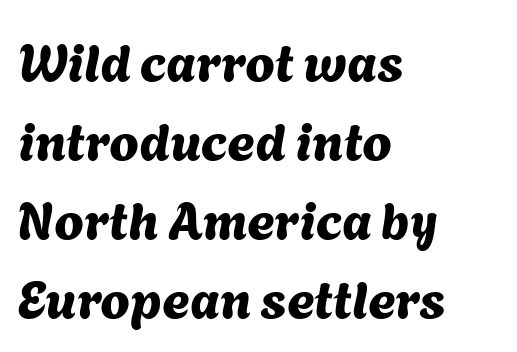
Do the characters align in a grid? No, the font is proportional. A student would call this left alignment; a typographer would say flush left, rag right. Serif or sans? Sans — the stroke terminals are bare. Between one letter and the next there's only the usual sliver of space. Only glyphs here, with clear space below each row.
